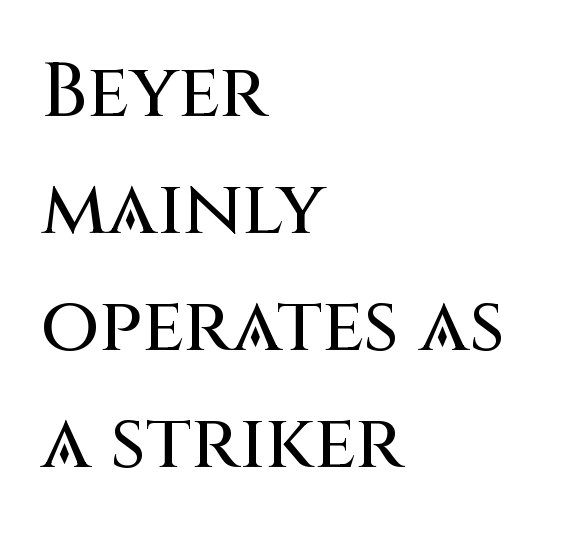
Q: Is the text italic (slanted)? A: No, it is upright.
Q: Is the typeface a serif or a sans-serif typeface? A: Sans-serif.
Q: Is the text underlined? A: No.
Q: How is the paragraph aligned? A: Left-aligned.
Q: Is the spacing between letters normal or unusually wide? A: Normal.
Q: Is the spacing between lines tight, normal or loose? A: Normal.
Q: Width (condensed, normal, or wide)? A: Normal.
Q: Stroke contrast? A: Medium.
Q: x-height? A: Large.
Q: Monospaced? A: No.
